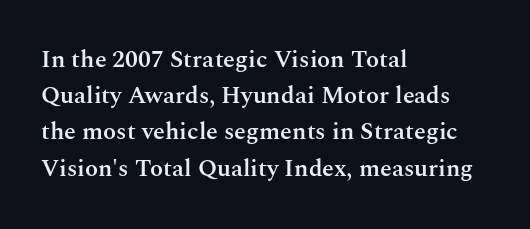
Quick note: not italic, upright. The baseline area is clear. Short and long lines alike share a common starting point at left. Students, observe: this is what conventionally led text looks like.
